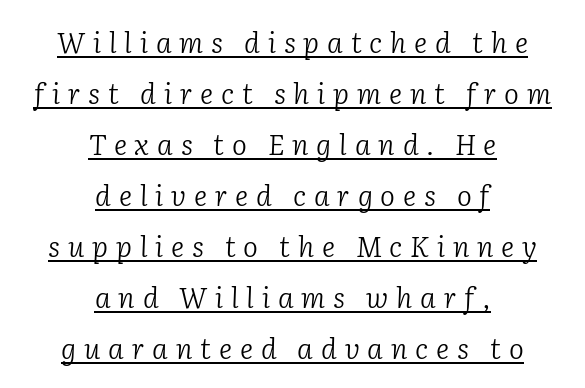
Q: Is the text bold? A: No.
Q: Is the text italic (slanted)? A: Yes, it leans right by about 2 degrees.
Q: Is the typeface a serif or a sans-serif typeface? A: Serif.
Q: Is the text underlined? A: Yes.
Q: How is the paragraph aligned? A: Centered.
Q: Is the spacing between letters normal or unusually wide? A: Unusually wide.
Q: Width (condensed, normal, or wide)? A: Normal.
Q: Stroke contrast? A: Low.
Q: x-height? A: Medium.
Q: Monospaced? A: No.
